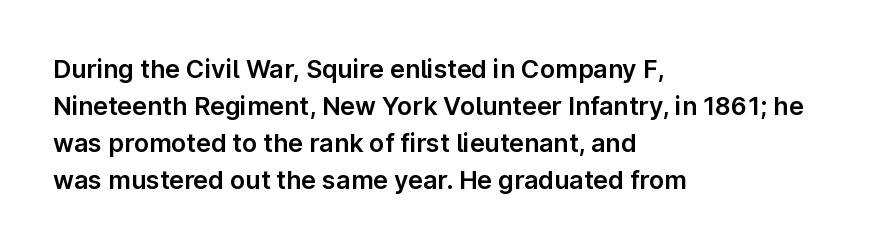
The image shows 25 px text type, upright; set left-aligned, normal line spacing (1.48x), normal letter spacing, not underlined.
